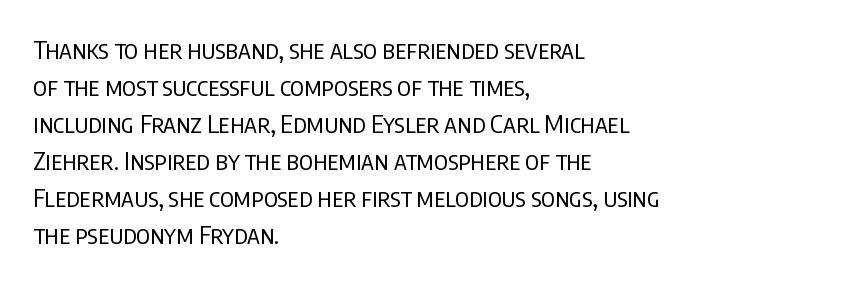
Q: Is the text bold? A: No.
Q: Is the text italic (slanted)? A: No, it is upright.
Q: Is the text underlined? A: No.
Q: How is the paragraph aligned? A: Left-aligned.
Q: Is the spacing between letters normal or unusually wide? A: Normal.
Q: Is the spacing between lines tight, normal or loose? A: Normal.
